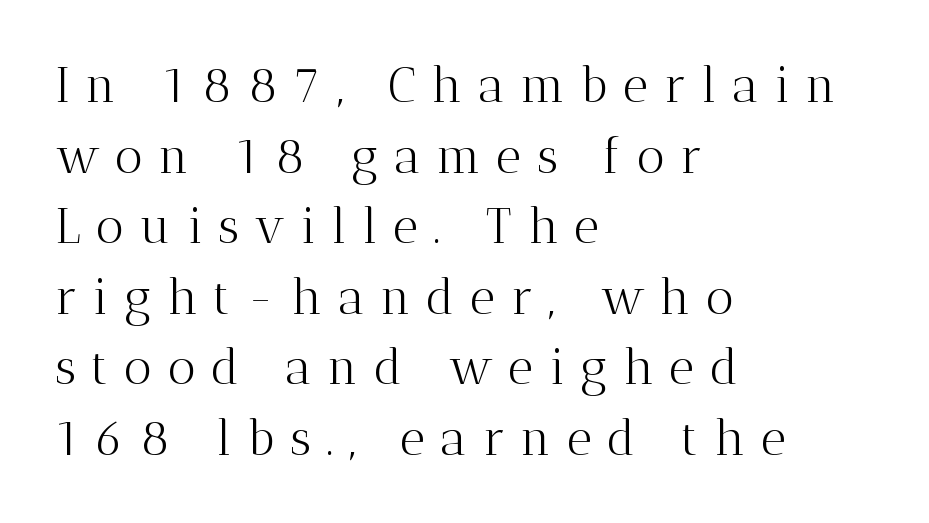
{"serif": "yes", "italic": "no", "bold": "no", "weight": "light", "width": "normal", "stroke_contrast": "medium", "x_height": "medium", "monospaced": "no", "underline": "no", "align": "left", "line_spacing": "normal", "line_spacing_ratio": 1.44, "letter_spacing": "wide", "letter_spacing_em": 0.32, "glyph_px": 49}
